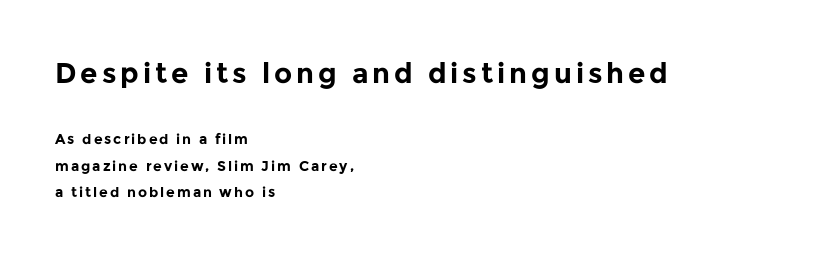
The image shows 28 px bold sans-serif type, upright; set left-aligned, line spacing 1.89x, not underlined; the first (top) block is 2.0x larger; low stroke contrast and a medium x-height.
